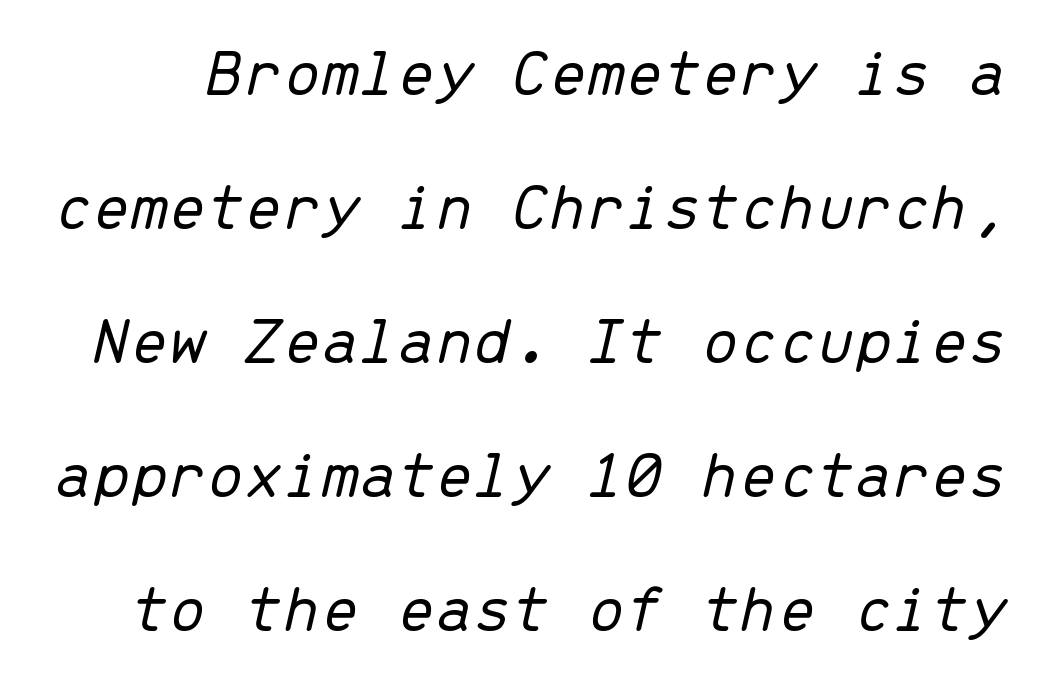
Q: Is the text bold? A: No.
Q: Is the text italic (slanted)? A: Yes, it leans right by about 13 degrees.
Q: Is the text underlined? A: No.
Q: Is the spacing between letters normal or unusually wide? A: Normal.
Q: Is the spacing between lines tight, normal or loose? A: Loose.
Q: Width (condensed, normal, or wide)? A: Normal.
Q: Stroke contrast? A: Low.
Q: x-height? A: Medium.
Q: Monospaced? A: Yes.
